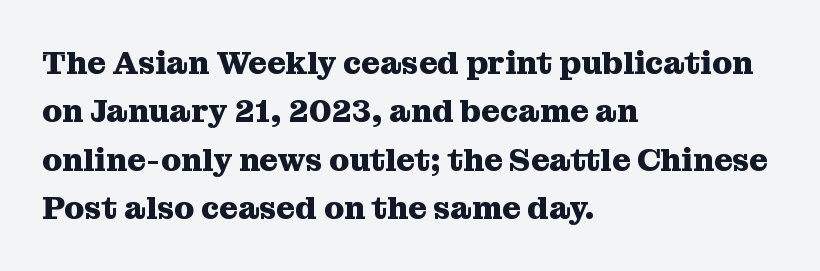
The image shows 32 px heavy serif type, upright; set left-aligned, normal line spacing (1.51x), normal letter spacing, not underlined; medium stroke contrast and a medium x-height.
